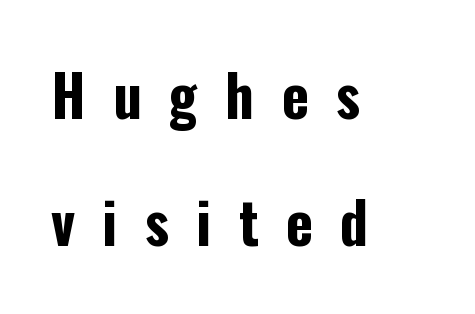
Nothing sits at the stroke ends, so this counts as sans-serif. This rendering features lettering with no underline. Spacing verdict: proportional, widths tailored to each character. These lines are set flush left with a ragged right edge. Airy leading.
